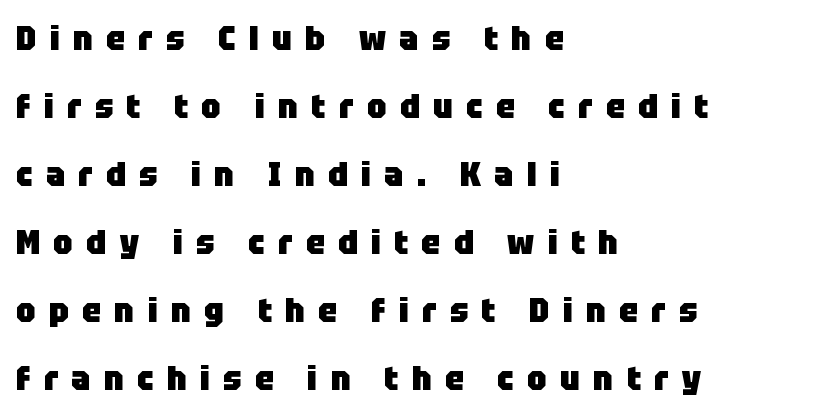
Looks like regular typesetting: each glyph gets only the width it needs. Strong, thick strokes mark this as bold type. The strip under each line holds only bare page. Does the lettering tilt? It doesn't — this is upright. Layout note: lines flush left. Serifs: no, the terminals of the letterforms are clean.
